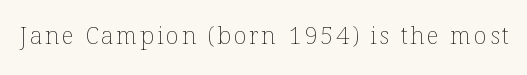
Only glyphs here, with clear space below each row. Posture: upright roman. The font is comparable to plain body text, perhaps lighter.
